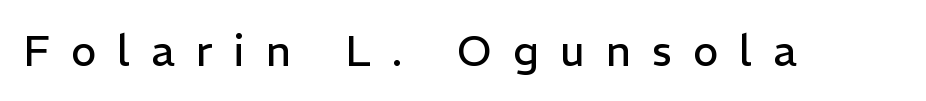
{"serif": "no", "italic": "no", "bold": "no", "weight": "regular", "width": "normal", "stroke_contrast": "low", "x_height": "medium", "monospaced": "no", "underline": "no", "letter_spacing": "wide", "letter_spacing_em": 0.49, "glyph_px": 43}
